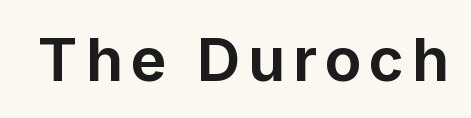
The image shows 60 px bold sans-serif type, upright; set not underlined; low stroke contrast and a medium x-height.
